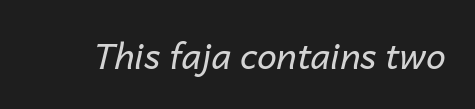
{"italic": "yes", "lean": "right", "slant_degrees": 14, "bold": "no", "weight": "regular", "width": "normal", "stroke_contrast": "low", "x_height": "medium", "monospaced": "no", "underline": "no", "letter_spacing": "normal", "letter_spacing_em": 0.0, "glyph_px": 35}
